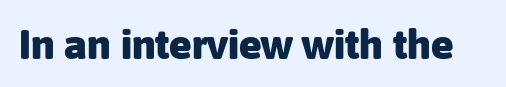
{"serif": "no", "italic": "no", "bold": "yes", "weight": "heavy", "width": "normal", "stroke_contrast": "low", "x_height": "medium", "monospaced": "no", "underline": "no", "letter_spacing": "normal", "letter_spacing_em": 0.0, "glyph_px": 42}
